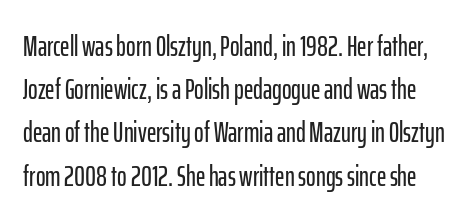
The image shows 29 px condensed sans-serif type, upright; set normal line spacing (1.49x), normal letter spacing, not underlined; low stroke contrast and a medium x-height.
